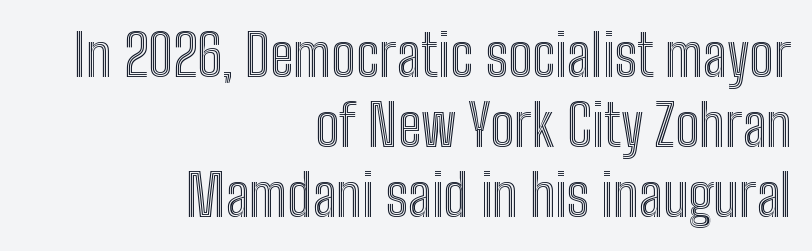
The image shows 57 px condensed type, upright; set right-aligned, line spacing 1.23x, normal letter spacing, not underlined; a medium x-height.
